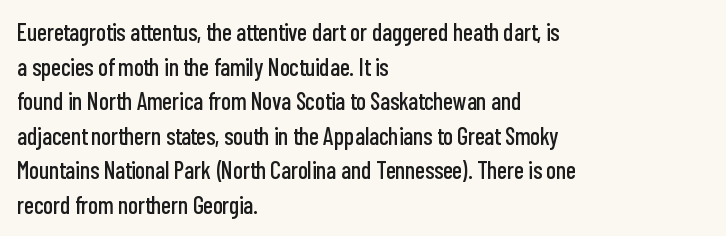
{"italic": "no", "underline": "no", "align": "left", "line_spacing": "normal", "line_spacing_ratio": 1.44, "letter_spacing": "normal", "letter_spacing_em": 0.0, "glyph_px": 24}
